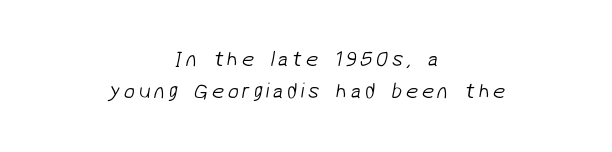
Where is the straight margin? There isn't one; the lines are centered. Weight: not bold — regular or lighter. Check the space under the baseline: it is left empty. Vertical spacing — default.
